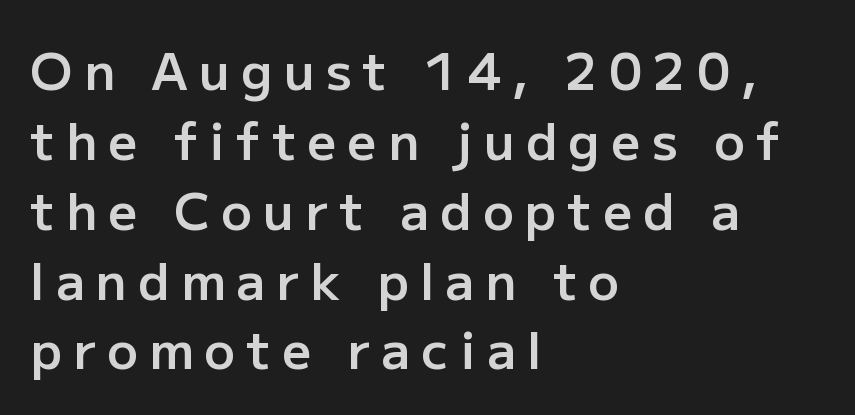
The image shows 51 px semibold sans-serif type, upright; set left-aligned, normal line spacing (1.37x), unusually wide letter spacing (+0.22 em), not underlined; low stroke contrast and a medium x-height.
